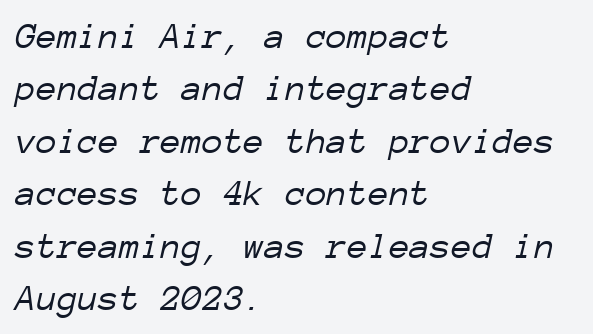
Rule under the text: the space is simply empty. The horizontal fit of the characters is conventional and even. The glyphs look as if they've been sheared to an angle. The lines are quadded left. Leading: standard.
